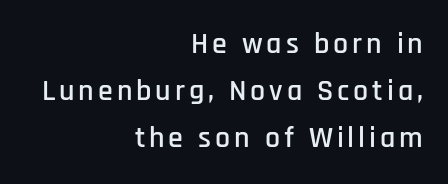
Q: Is the text italic (slanted)? A: No, it is upright.
Q: Is the typeface a serif or a sans-serif typeface? A: Sans-serif.
Q: Is the text underlined? A: No.
Q: How is the paragraph aligned? A: Right-aligned.
Q: Is the spacing between lines tight, normal or loose? A: Normal.
Q: Width (condensed, normal, or wide)? A: Condensed.
Q: Stroke contrast? A: Low.
Q: x-height? A: Large.
Q: Monospaced? A: No.
